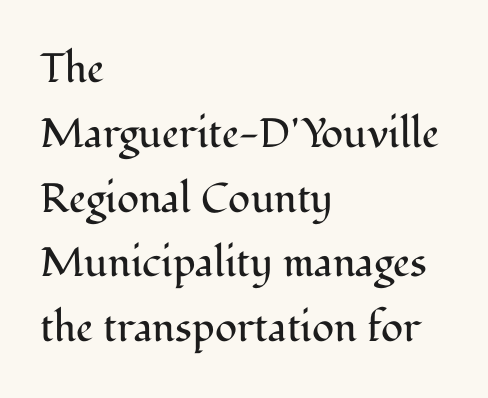
{"serif": "yes", "italic": "no", "bold": "no", "weight": "regular", "width": "normal", "stroke_contrast": "medium", "x_height": "medium", "monospaced": "no", "underline": "no", "align": "left", "line_spacing": "normal", "line_spacing_ratio": 1.58, "letter_spacing": "normal", "letter_spacing_em": 0.0, "glyph_px": 41}
